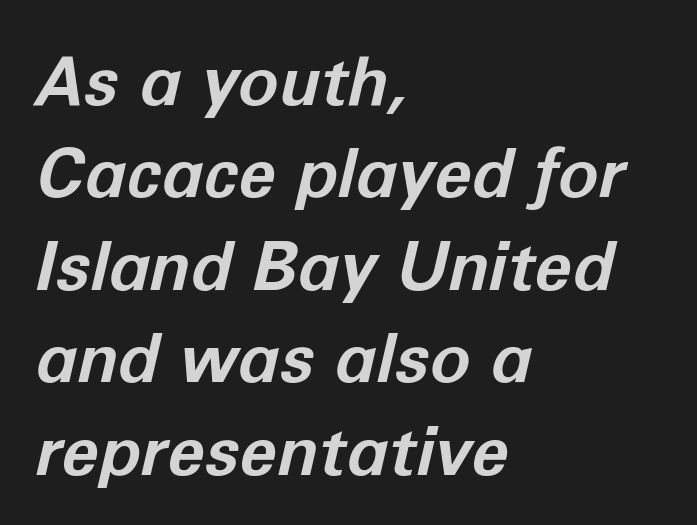
The rendering uses natural spacing where letterforms have individual widths. Only glyphs here, with clear space below each row. Observe the ordinary spacing: letters are neighbours, not strangers. The lettering tilts uniformly, giving the passage an italic look. The glyphs have the mass of a bold cut.
